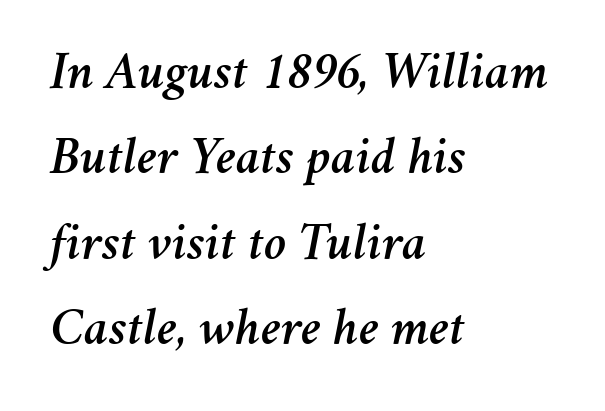
A clean baseline with only descenders dipping below it. Style check: oblique. These lines keep a tight, regular rhythm from letter to letter. Baseline-to-baseline distance is the conventional proportion of letter height. Teacher's note: observe the even left margin — that is flush-left alignment. This sample has the flowing, uneven cadence of proportional lettering.
